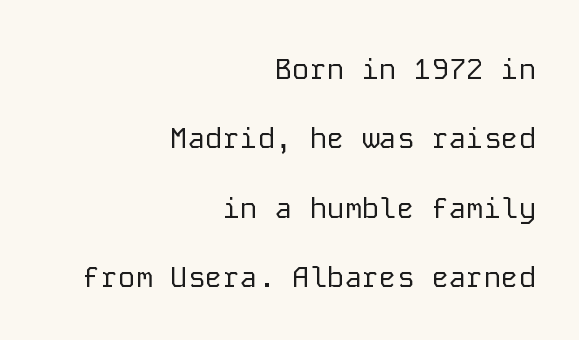
Q: Is the text bold? A: No.
Q: Is the text italic (slanted)? A: No, it is upright.
Q: Is the typeface a serif or a sans-serif typeface? A: Sans-serif.
Q: Is the text underlined? A: No.
Q: How is the paragraph aligned? A: Right-aligned.
Q: Is the spacing between letters normal or unusually wide? A: Normal.
Q: Is the spacing between lines tight, normal or loose? A: Loose.
Q: Width (condensed, normal, or wide)? A: Normal.
Q: Stroke contrast? A: Low.
Q: x-height? A: Medium.
Q: Monospaced? A: Yes.
